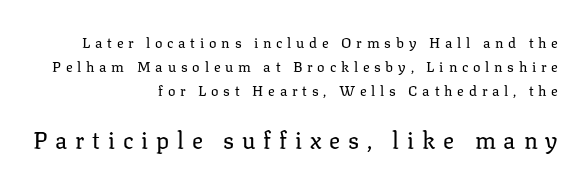
Q: Is the text bold? A: No.
Q: Is the text italic (slanted)? A: No, it is upright.
Q: Is the text underlined? A: No.
Q: How is the paragraph aligned? A: Right-aligned.
Q: Is the spacing between letters normal or unusually wide? A: Unusually wide.
Q: Which block of text is set in a larger size, the first (top) or the second (bottom)? A: The second (bottom) one.
